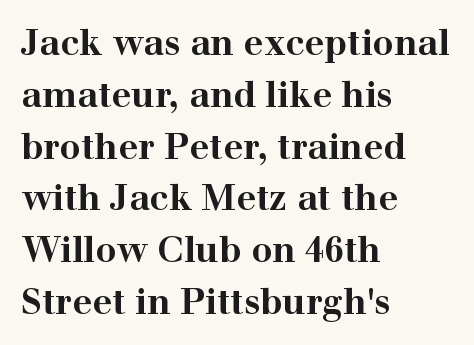
Posture: upright roman. These lines sit exactly where default settings would place them. Alignment: flush left. You could not count columns in this text — the font is proportionally spaced. The characters look thick and weighty, a clear bold. A clean baseline with only descenders dipping below it.
